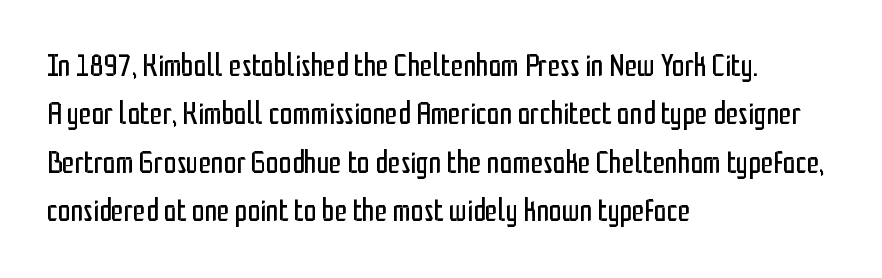
{"serif": "no", "italic": "no", "bold": "no", "weight": "regular", "width": "condensed", "stroke_contrast": "low", "x_height": "medium", "monospaced": "no", "underline": "no", "align": "left", "line_spacing": "normal", "line_spacing_ratio": 1.51, "letter_spacing": "normal", "letter_spacing_em": 0.0, "glyph_px": 32}
